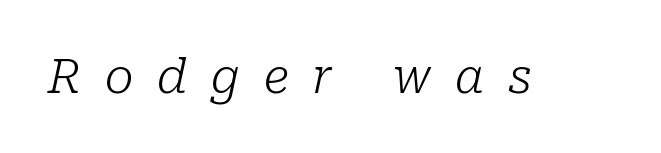
The image shows 48 px light serif type, italic (leaning right); set unusually wide letter spacing (+0.5 em), not underlined; low stroke contrast and a medium x-height.
